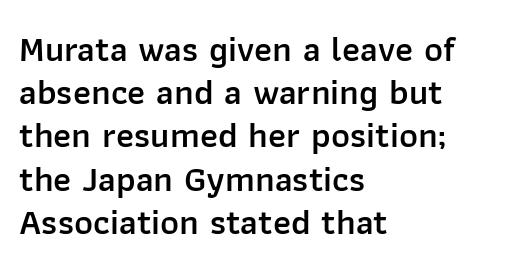
Honestly, there is no underline to notice here at all. Ordinary non-slanted type is in use. Grotesque or geometric, the face here clearly has no serifs. Typeset ragged right — the left edge is the straight one.
